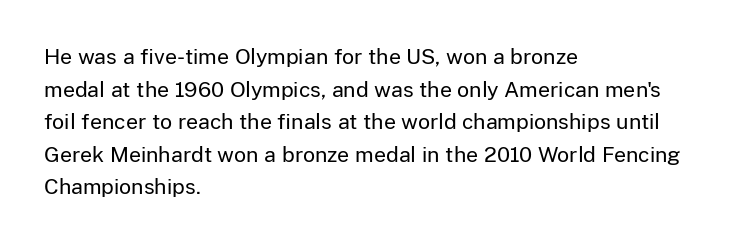
{"italic": "no", "bold": "no", "underline": "no", "align": "left", "line_spacing": "normal", "line_spacing_ratio": 1.55, "letter_spacing": "normal", "letter_spacing_em": 0.0, "glyph_px": 21}
